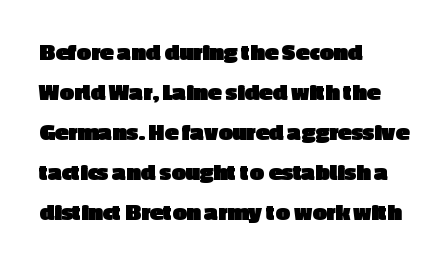
{"italic": "no", "bold": "yes", "underline": "no", "align": "left", "line_spacing": "normal", "line_spacing_ratio": 1.6, "letter_spacing": "normal", "letter_spacing_em": 0.0, "glyph_px": 25}
